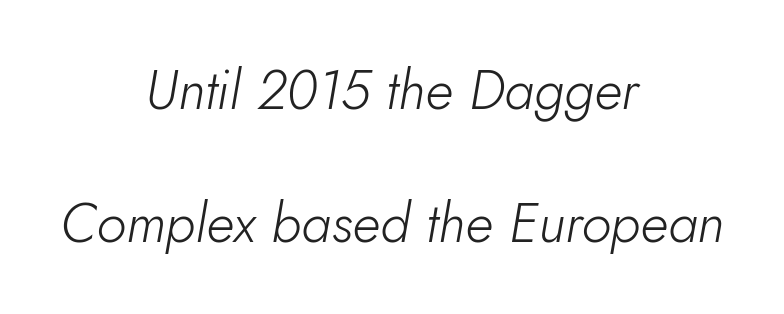
The image shows 55 px light type, italic (leaning right); set centered, loose line spacing (2.42x), normal letter spacing, not underlined; low stroke contrast and a small x-height.
